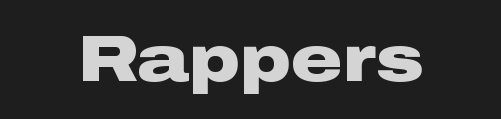
The typography opts for an upright posture over an oblique one. Is the type bold? Yes — the strokes are clearly thick and heavy. This rendering features lettering with no underline. These lines are rendered in a variable-pitch font. Standard letterfit; no display-style spreading of the glyphs. Observe the absence of serifs on each vertical stroke in this sample.
